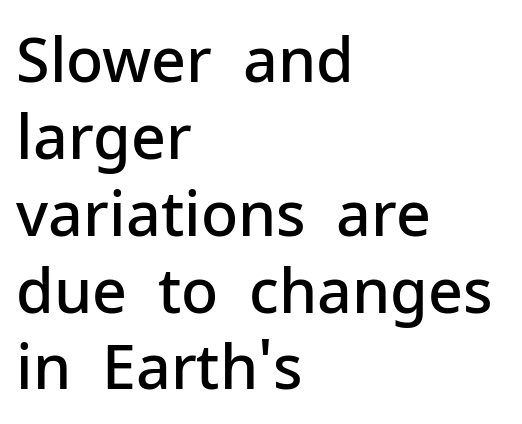
The image shows 61 px semibold sans-serif type, upright; set left-aligned, normal line spacing (1.26x), normal letter spacing, not underlined; low stroke contrast and a medium x-height.
